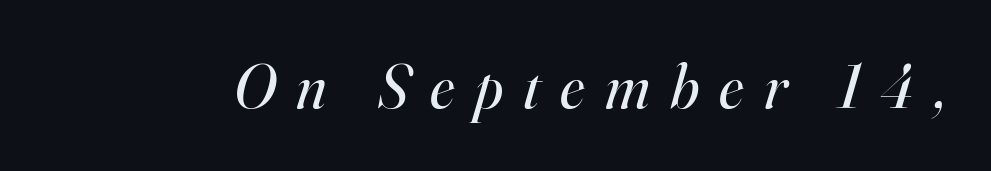
{"serif": "yes", "italic": "yes", "lean": "right", "slant_degrees": 16, "bold": "no", "weight": "regular", "width": "normal", "stroke_contrast": "high", "x_height": "small", "monospaced": "no", "underline": "no", "letter_spacing": "wide", "letter_spacing_em": 0.32, "glyph_px": 63}
